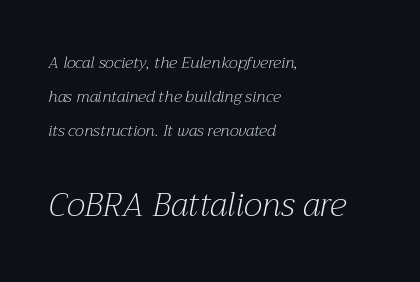
{"serif": "yes", "italic": "yes", "lean": "right", "slant_degrees": 12, "bold": "no", "weight": "light", "width": "normal", "stroke_contrast": "medium", "x_height": "medium", "monospaced": "no", "underline": "no", "align": "left", "line_spacing": "loose", "line_spacing_ratio": 2.11, "letter_spacing": "normal", "letter_spacing_em": 0.0, "larger_block": "second", "size_ratio": 2.06, "glyph_px": 33}
